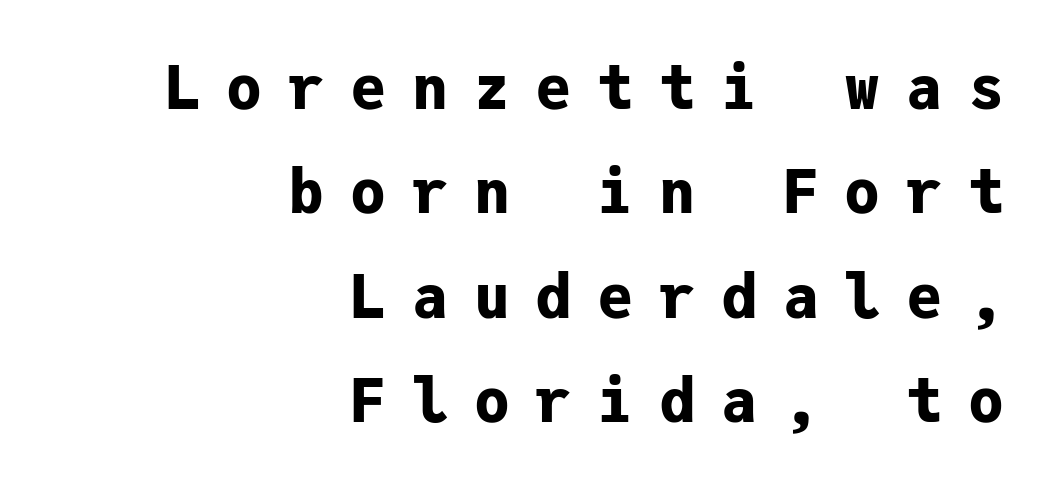
The image shows 60 px bold sans-serif type, upright, monospaced; set right-aligned, line spacing 1.74x, unusually wide letter spacing (+0.43 em), not underlined; low stroke contrast and a medium x-height.
